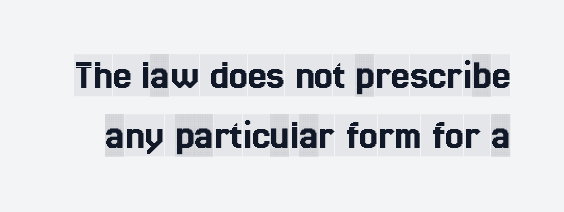
{"serif": "yes", "italic": "no", "width": "condensed", "x_height": "large", "monospaced": "no", "underline": "no", "line_spacing": "normal", "line_spacing_ratio": 1.44, "letter_spacing": "normal", "letter_spacing_em": 0.0, "glyph_px": 42}
